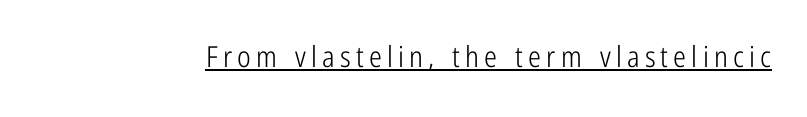
Weight: in the light-to-regular range. This sample has the flowing, uneven cadence of proportional lettering. In terms of posture, this sample is upright. The font family rendered here belongs to the sans-serif group. Does a line run under the words? Yes, clearly.
